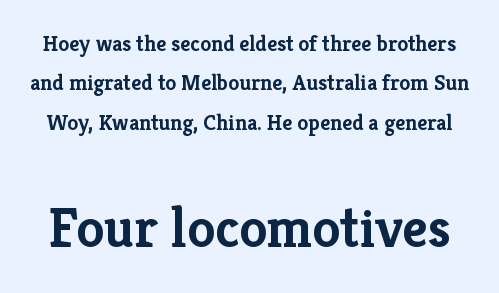
{"serif": "yes", "italic": "no", "bold": "yes", "weight": "semibold", "width": "normal", "stroke_contrast": "low", "x_height": "medium", "monospaced": "no", "underline": "no", "line_spacing_ratio": 1.79, "letter_spacing": "normal", "letter_spacing_em": 0.0, "larger_block": "second", "size_ratio": 2.55, "glyph_px": 56}
